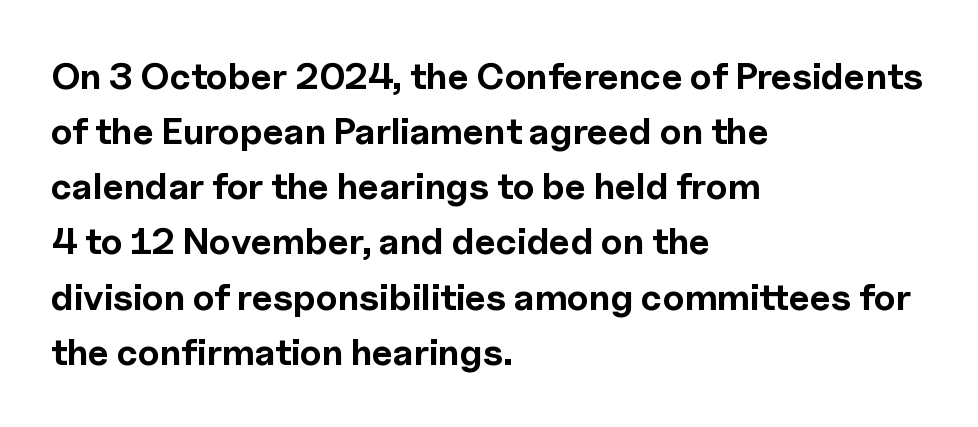
{"serif": "no", "italic": "no", "bold": "yes", "weight": "bold", "width": "normal", "x_height": "medium", "monospaced": "no", "underline": "no", "align": "left", "line_spacing": "normal", "line_spacing_ratio": 1.49, "letter_spacing": "normal", "letter_spacing_em": 0.0, "glyph_px": 37}
